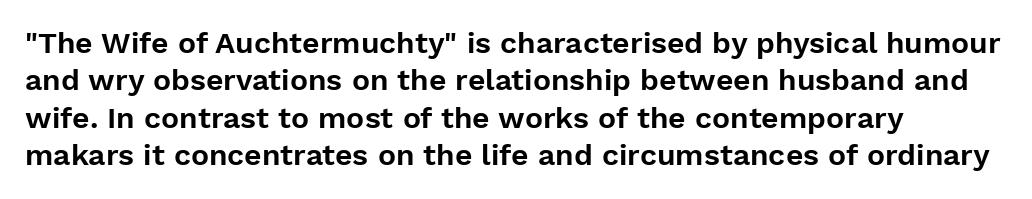
The image shows 30 px sans-serif type, upright; set left-aligned, normal line spacing (1.25x), normal letter spacing, not underlined; low stroke contrast and a medium x-height.
